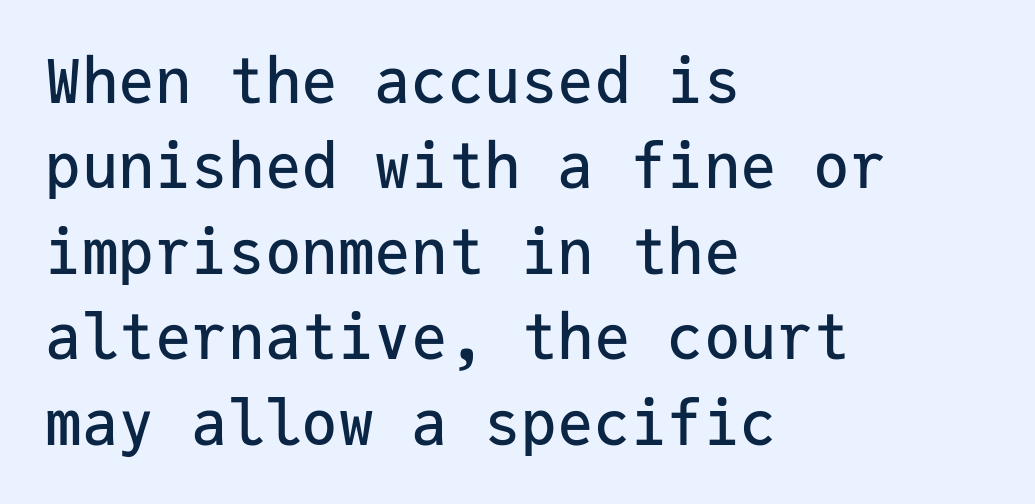
Q: Is the text italic (slanted)? A: No, it is upright.
Q: Is the typeface a serif or a sans-serif typeface? A: Sans-serif.
Q: Is the text underlined? A: No.
Q: How is the paragraph aligned? A: Left-aligned.
Q: Is the spacing between letters normal or unusually wide? A: Normal.
Q: Is the spacing between lines tight, normal or loose? A: Normal.
Q: Width (condensed, normal, or wide)? A: Normal.
Q: Stroke contrast? A: Low.
Q: x-height? A: Medium.
Q: Monospaced? A: Yes.
